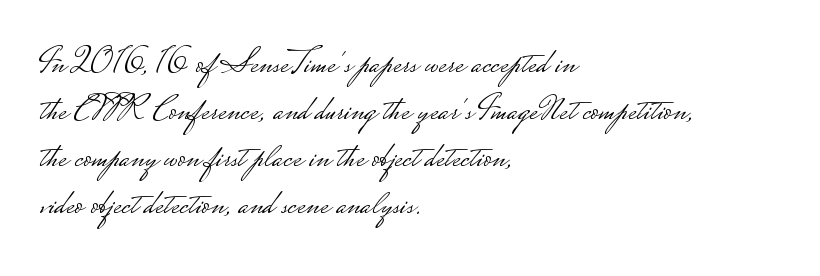
Font category for this specimen: sans-serif. Think of a printed novel: that variable character pitch is what you see here. Line beginnings align vertically; line endings do not. The words here are not underlined. Evenly set lines give the paragraph a standard silhouette. The font is comparable to plain body text, perhaps lighter.
